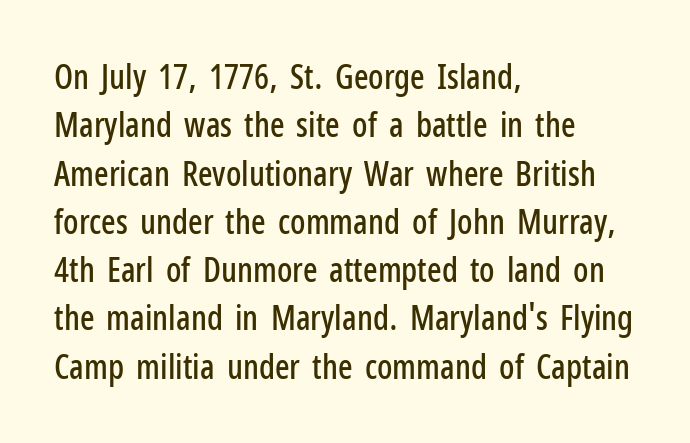
{"serif": "no", "italic": "no", "width": "condensed", "stroke_contrast": "low", "x_height": "medium", "monospaced": "no", "underline": "no", "align": "left", "line_spacing": "normal", "line_spacing_ratio": 1.42, "letter_spacing": "normal", "letter_spacing_em": 0.0, "glyph_px": 34}
